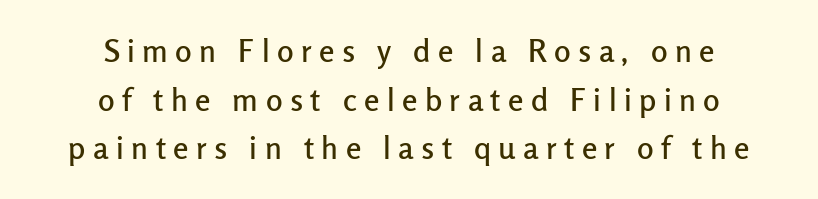
Short note: letters widely spaced. Looks like regular typesetting: each glyph gets only the width it needs. Observe the absence of serifs on each vertical stroke in this sample. Quick note: not italic, upright. Compared with a flush-left layout, this one balances lines on the center instead.
